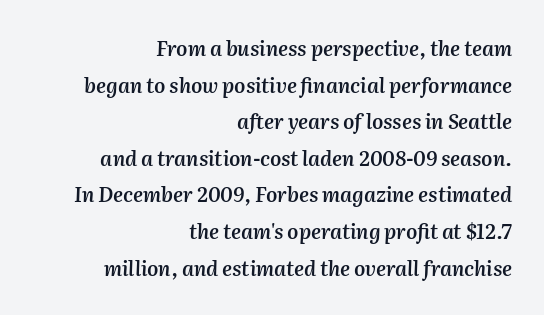
The image shows 20 px text type, italic (leaning right); set right-aligned, line spacing 1.83x, normal letter spacing, not underlined.
